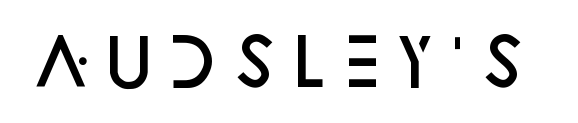
Q: Is the text bold? A: Semi-bold.
Q: Is the text italic (slanted)? A: No, it is upright.
Q: Is the typeface a serif or a sans-serif typeface? A: Sans-serif.
Q: Is the text underlined? A: No.
Q: Is the spacing between letters normal or unusually wide? A: Normal.
Q: Width (condensed, normal, or wide)? A: Normal.
Q: Stroke contrast? A: Low.
Q: x-height? A: Large.
Q: Monospaced? A: No.
